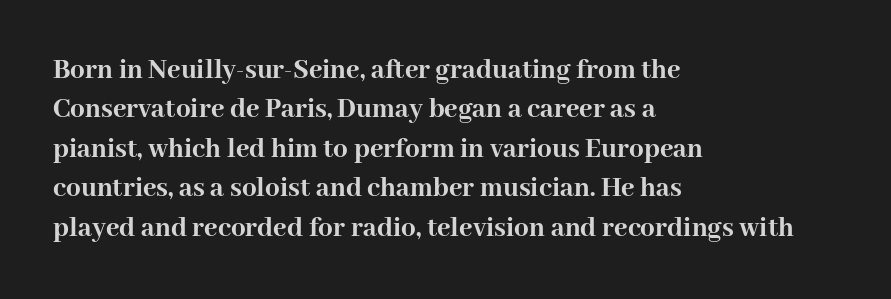
The image shows 29 px semibold serif type, upright; set left-aligned, normal line spacing (1.36x), normal letter spacing, not underlined; high stroke contrast and a medium x-height.
